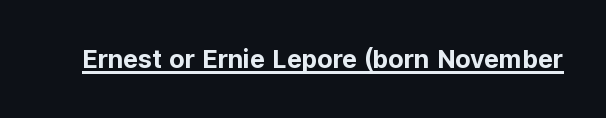
The image shows 26 px bold type, upright; set normal letter spacing, underlined.
